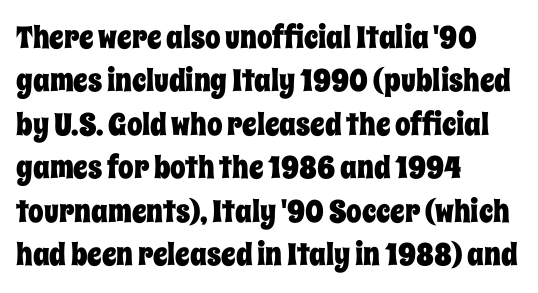
The image shows 31 px condensed type, upright; set left-aligned, normal line spacing (1.4x), normal letter spacing, not underlined; low stroke contrast and a large x-height.
